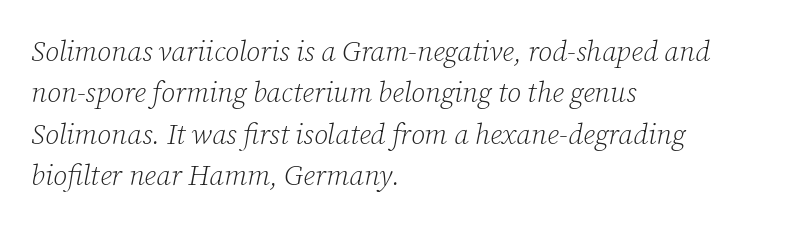
The image shows 28 px light serif type, italic (leaning right); set left-aligned, normal line spacing (1.48x), normal letter spacing, not underlined; low stroke contrast and a medium x-height.
